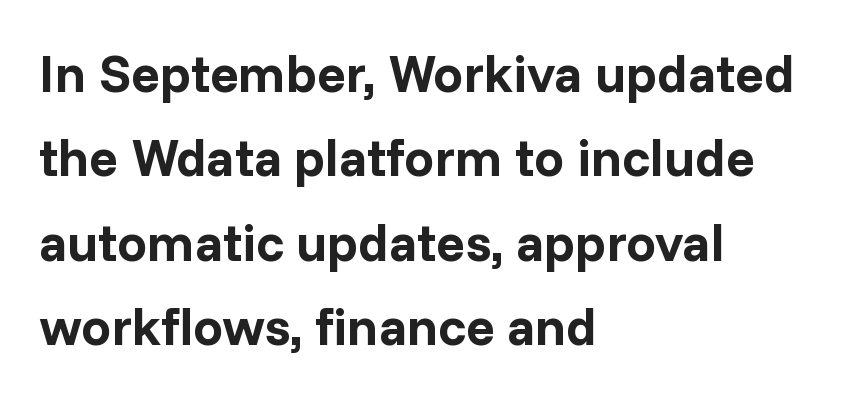
Q: Is the text bold? A: Yes.
Q: Is the text italic (slanted)? A: No, it is upright.
Q: Is the typeface a serif or a sans-serif typeface? A: Sans-serif.
Q: Is the text underlined? A: No.
Q: How is the paragraph aligned? A: Left-aligned.
Q: Is the spacing between letters normal or unusually wide? A: Normal.
Q: Is the spacing between lines tight, normal or loose? A: Normal.
Q: Width (condensed, normal, or wide)? A: Normal.
Q: Stroke contrast? A: Low.
Q: x-height? A: Medium.
Q: Monospaced? A: No.
